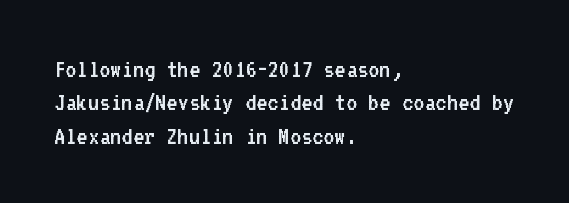
The image shows 27 px text type, upright; set left-aligned, line spacing 1.24x, normal letter spacing, not underlined.
